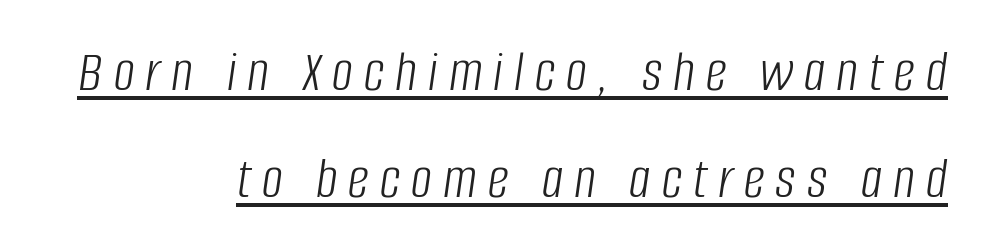
You can tell it's italic because the verticals aren't actually vertical. The cut favours lightness, reaching ordinary text weight at its darkest. Emphasis is given by a line drawn under the lettering. The rendering uses natural spacing where letterforms have individual widths.
